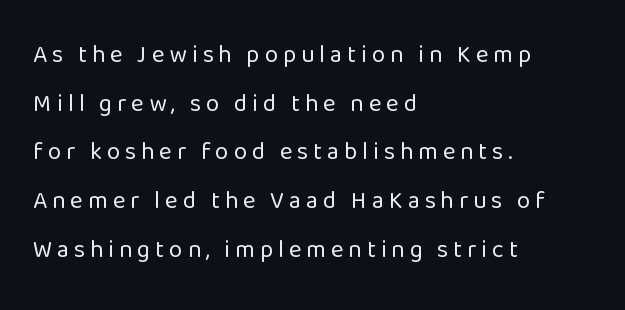
Q: Is the text bold? A: No.
Q: Is the text italic (slanted)? A: No, it is upright.
Q: Is the text underlined? A: No.
Q: How is the paragraph aligned? A: Left-aligned.
Q: Is the spacing between letters normal or unusually wide? A: Unusually wide.
Q: Is the spacing between lines tight, normal or loose? A: Loose.
